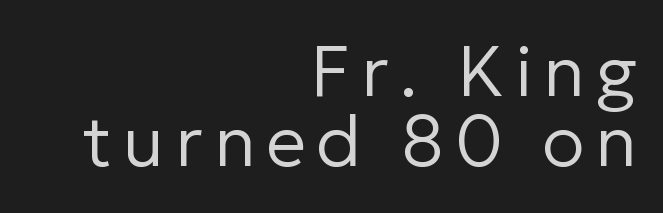
{"serif": "no", "italic": "no", "bold": "no", "weight": "regular", "width": "normal", "stroke_contrast": "low", "x_height": "medium", "monospaced": "no", "underline": "no", "align": "right", "line_spacing": "tight", "line_spacing_ratio": 0.99, "glyph_px": 71}
